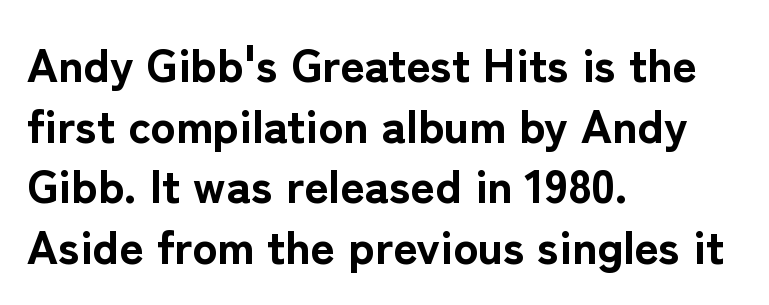
Is the type bold? Yes — the strokes are clearly thick and heavy. The space beneath each line is pristine and unruled. Proportional: the letters do not fall into vertical columns. This rendering leaves character spacing at its baseline value. The leading is moderate, giving the passage an even texture.
